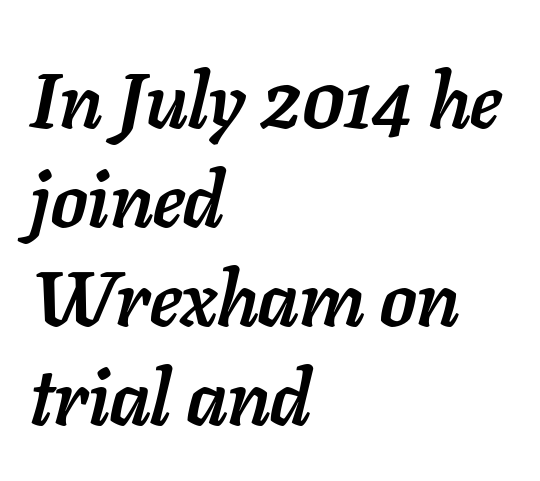
Compared with a centered layout, this one pins lines to the left instead. If you measured baseline to baseline, you'd find a middling distance. Think of a printed novel: that variable character pitch is what you see here. Clear beneath every line of the passage. Default kerning and tracking; the words read as compact shapes.
